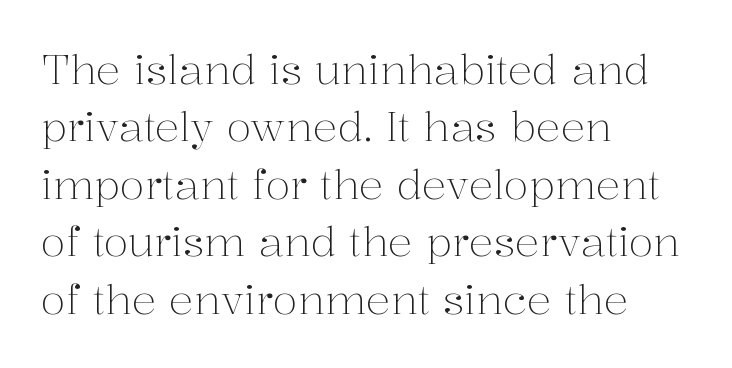
{"serif": "yes", "italic": "no", "bold": "no", "weight": "light", "width": "normal", "stroke_contrast": "medium", "x_height": "medium", "monospaced": "no", "underline": "no", "align": "left", "line_spacing": "normal", "line_spacing_ratio": 1.4, "letter_spacing": "normal", "letter_spacing_em": 0.0, "glyph_px": 41}
